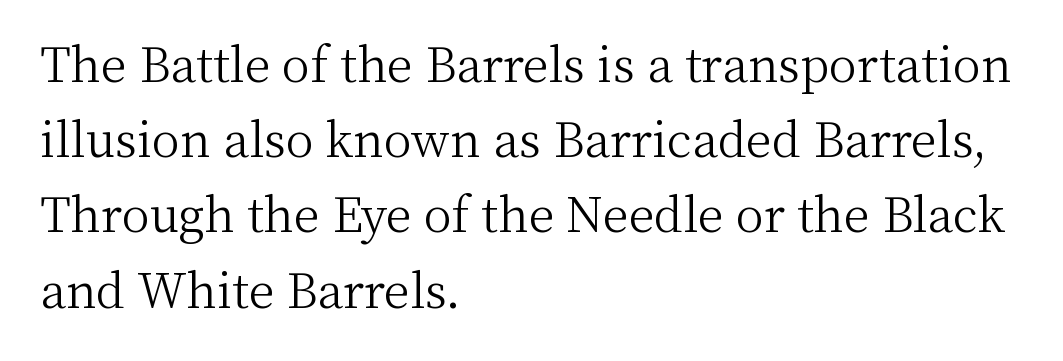
Q: Is the text bold? A: No.
Q: Is the text italic (slanted)? A: No, it is upright.
Q: Is the typeface a serif or a sans-serif typeface? A: Serif.
Q: Is the text underlined? A: No.
Q: How is the paragraph aligned? A: Left-aligned.
Q: Is the spacing between letters normal or unusually wide? A: Normal.
Q: Is the spacing between lines tight, normal or loose? A: Normal.
Q: Width (condensed, normal, or wide)? A: Normal.
Q: Stroke contrast? A: Medium.
Q: x-height? A: Medium.
Q: Monospaced? A: No.
